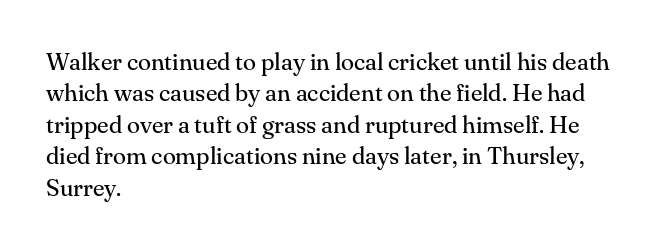
The image shows 24 px text type, upright; set left-aligned, normal line spacing (1.31x), normal letter spacing, not underlined.
